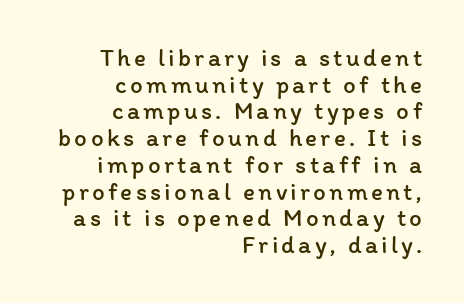
{"italic": "no", "bold": "no", "underline": "no", "align": "right", "line_spacing": "tight", "line_spacing_ratio": 1.07, "glyph_px": 25}
